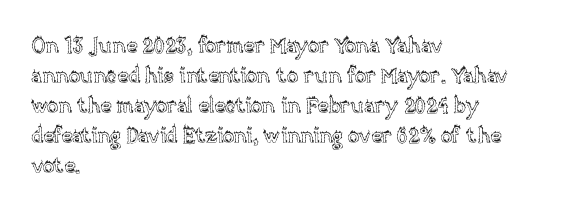
{"italic": "no", "underline": "no", "align": "left", "line_spacing": "normal", "line_spacing_ratio": 1.43, "letter_spacing": "normal", "letter_spacing_em": 0.0, "glyph_px": 21}
